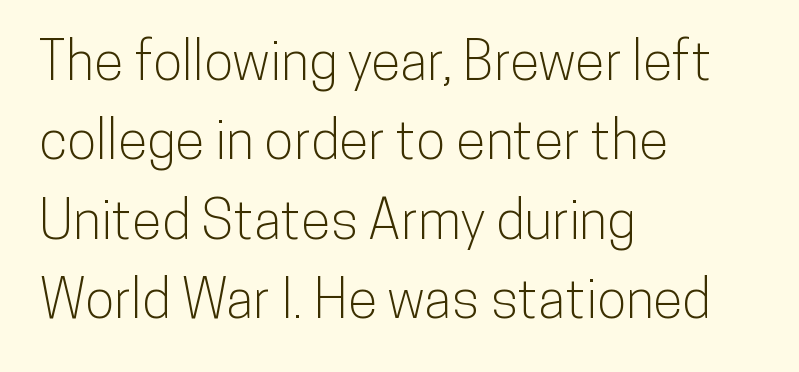
{"serif": "no", "italic": "no", "width": "condensed", "stroke_contrast": "low", "x_height": "medium", "monospaced": "no", "underline": "no", "align": "left", "line_spacing": "normal", "line_spacing_ratio": 1.47, "letter_spacing": "normal", "letter_spacing_em": 0.0, "glyph_px": 54}
